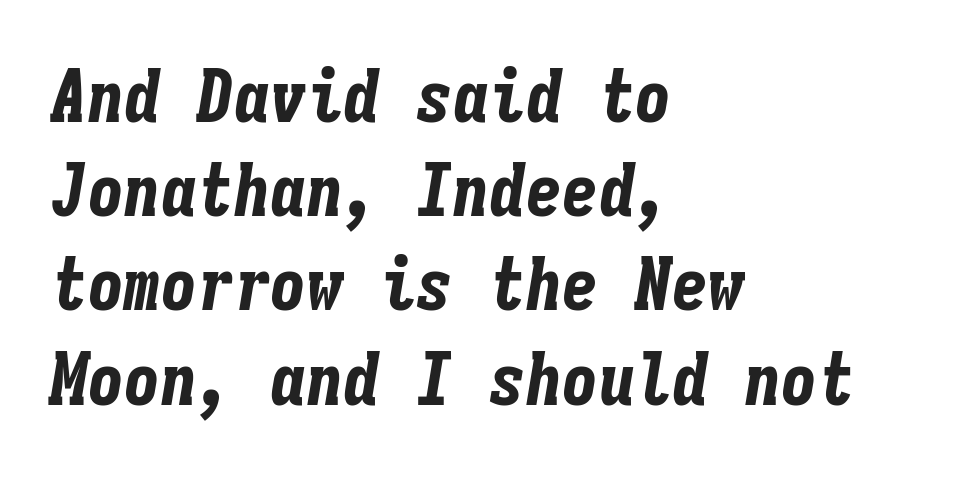
{"italic": "yes", "lean": "right", "slant_degrees": 9, "bold": "yes", "weight": "bold", "width": "condensed", "stroke_contrast": "low", "x_height": "medium", "monospaced": "yes", "underline": "no", "align": "left", "line_spacing": "normal", "line_spacing_ratio": 1.29, "letter_spacing": "normal", "letter_spacing_em": 0.0, "glyph_px": 73}
